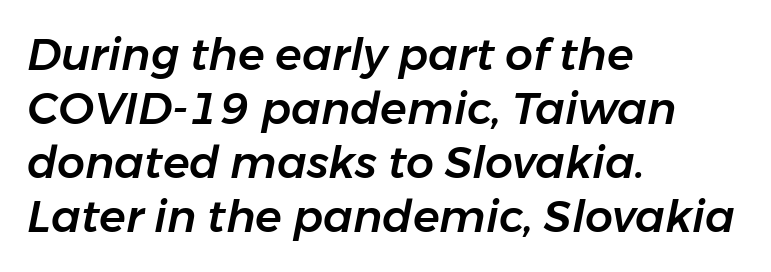
{"italic": "yes", "lean": "right", "slant_degrees": 11, "width": "normal", "stroke_contrast": "low", "x_height": "medium", "monospaced": "no", "underline": "no", "align": "left", "line_spacing_ratio": 1.23, "letter_spacing": "normal", "letter_spacing_em": 0.0, "glyph_px": 44}
